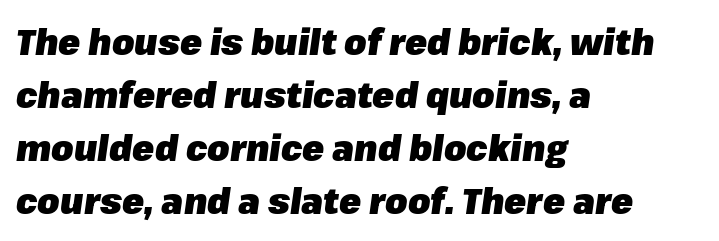
The letters are bold, with thick, heavy strokes. The gap between lines stays unmarked. Think of a printed novel: that variable character pitch is what you see here. This block has exactly the height ordinary leading produces.
